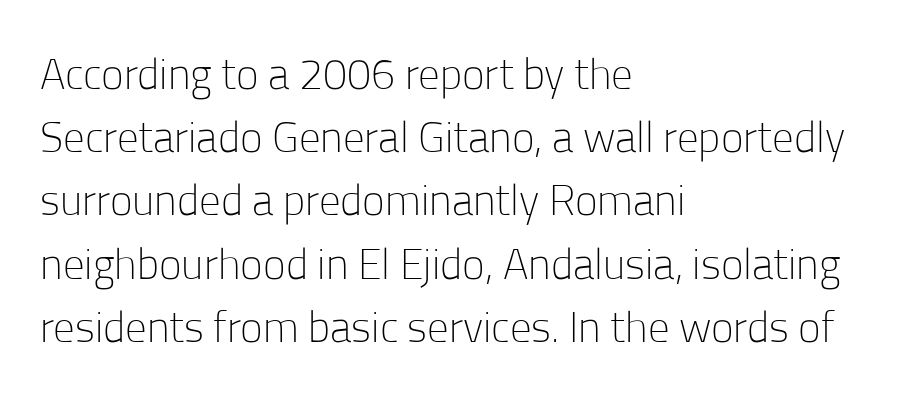
The image shows 43 px light sans-serif type, upright; set left-aligned, normal line spacing (1.47x), normal letter spacing, not underlined; low stroke contrast and a medium x-height.
